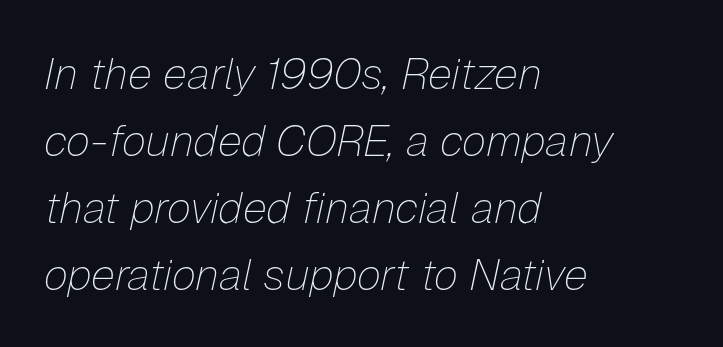
{"italic": "yes", "lean": "right", "slant_degrees": 12, "bold": "no", "weight": "thin", "width": "normal", "stroke_contrast": "low", "x_height": "medium", "monospaced": "no", "underline": "no", "align": "left", "line_spacing": "normal", "line_spacing_ratio": 1.52, "letter_spacing": "normal", "letter_spacing_em": 0.0, "glyph_px": 44}
